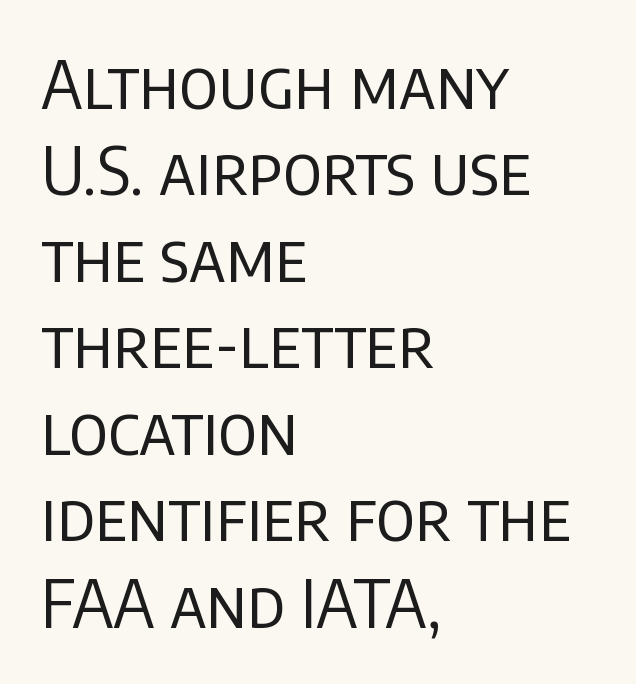
Q: Is the text bold? A: No.
Q: Is the text italic (slanted)? A: No, it is upright.
Q: Is the typeface a serif or a sans-serif typeface? A: Sans-serif.
Q: Is the text underlined? A: No.
Q: How is the paragraph aligned? A: Left-aligned.
Q: Is the spacing between letters normal or unusually wide? A: Normal.
Q: Is the spacing between lines tight, normal or loose? A: Normal.
Q: Width (condensed, normal, or wide)? A: Normal.
Q: Stroke contrast? A: Low.
Q: x-height? A: Large.
Q: Monospaced? A: No.
